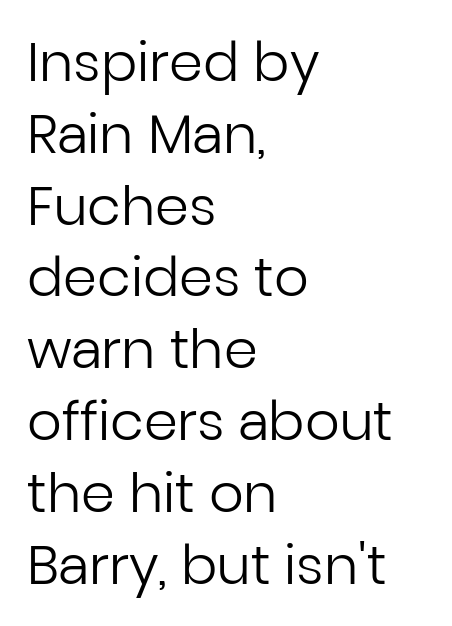
{"serif": "no", "italic": "no", "bold": "no", "weight": "regular", "width": "normal", "stroke_contrast": "low", "x_height": "medium", "monospaced": "no", "underline": "no", "align": "left", "line_spacing": "normal", "line_spacing_ratio": 1.33, "letter_spacing": "normal", "letter_spacing_em": 0.0, "glyph_px": 54}
